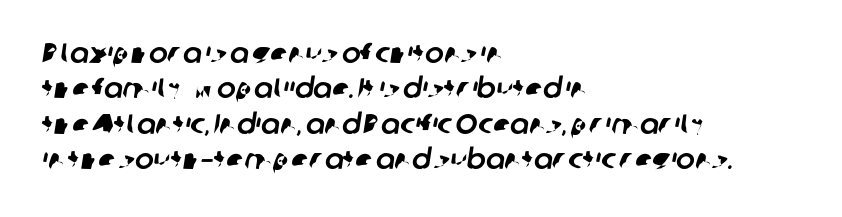
The characters display no serif detailing; their extremities are plain. The gap between lines stays unmarked. Is the letter spacing exaggerated? No — it looks like the ordinary default. Students, observe: this is what conventionally led text looks like. Think of a printed novel: that variable character pitch is what you see here. One-word summary of the alignment: left.
